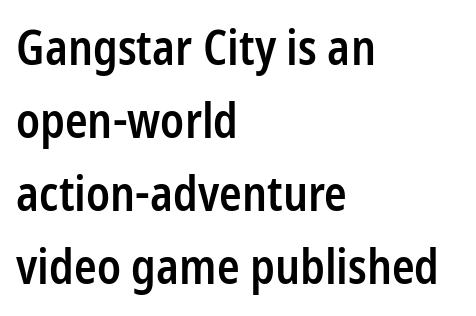
Every letter is mildly thick-stroked: semibold rather than bold. Tracking value appears to be zero — textbook default spacing. The passage shown is typed in a proportional face where columns would drift. Type without underlining. Italic? Not at all — the glyphs are vertical.
